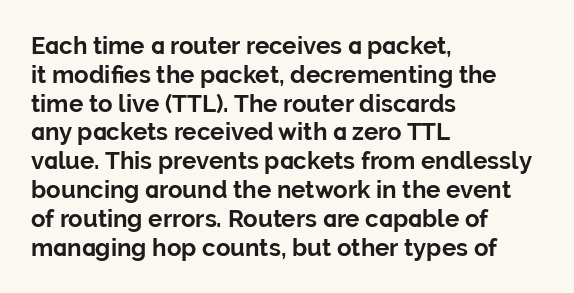
{"italic": "no", "bold": "yes", "underline": "no", "align": "left", "line_spacing_ratio": 1.2, "letter_spacing": "normal", "letter_spacing_em": 0.0, "glyph_px": 24}
